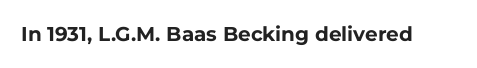
The rendering keeps characters at their native spacing. Underlining? Definitely not there. Nope, not italic — everything's standing straight. Set as a true bold cut, around the 700 mark.
